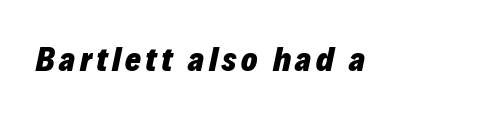
The image shows 34 px heavy type, italic (leaning right); set not underlined; low stroke contrast and a medium x-height.
